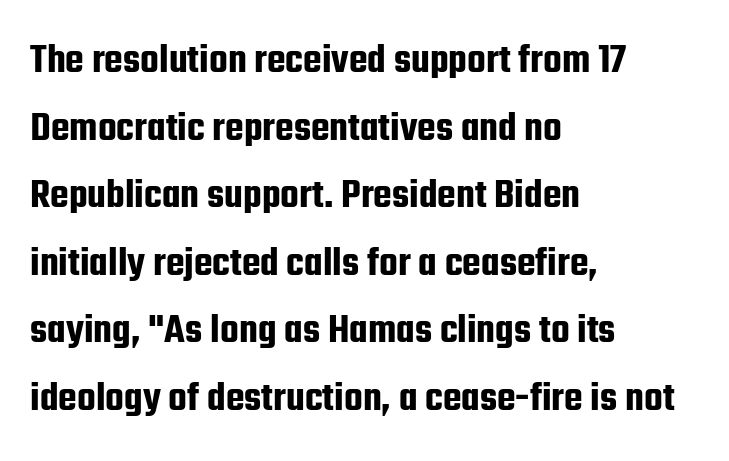
{"serif": "no", "italic": "no", "width": "condensed", "stroke_contrast": "low", "x_height": "medium", "monospaced": "no", "underline": "no", "align": "left", "line_spacing": "normal", "line_spacing_ratio": 1.57, "letter_spacing": "normal", "letter_spacing_em": 0.0, "glyph_px": 43}
